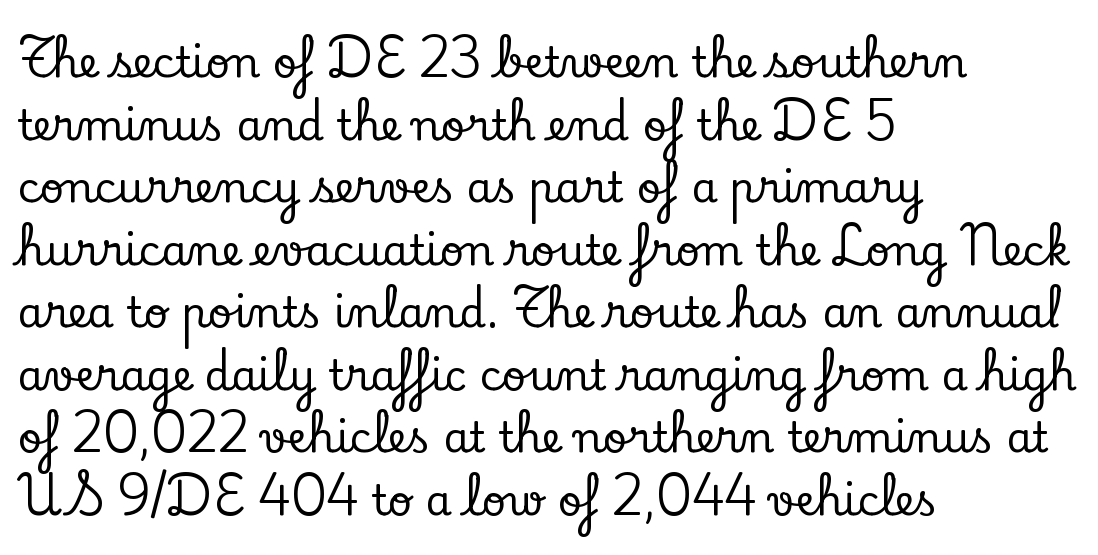
Words appear dense and cohesive because spacing is normal. The glyphs are unaccompanied by any horizontal stroke below them. Left-aligned paragraph, ragged on the right. The designer went with a serif here, giving each stem small feet.
